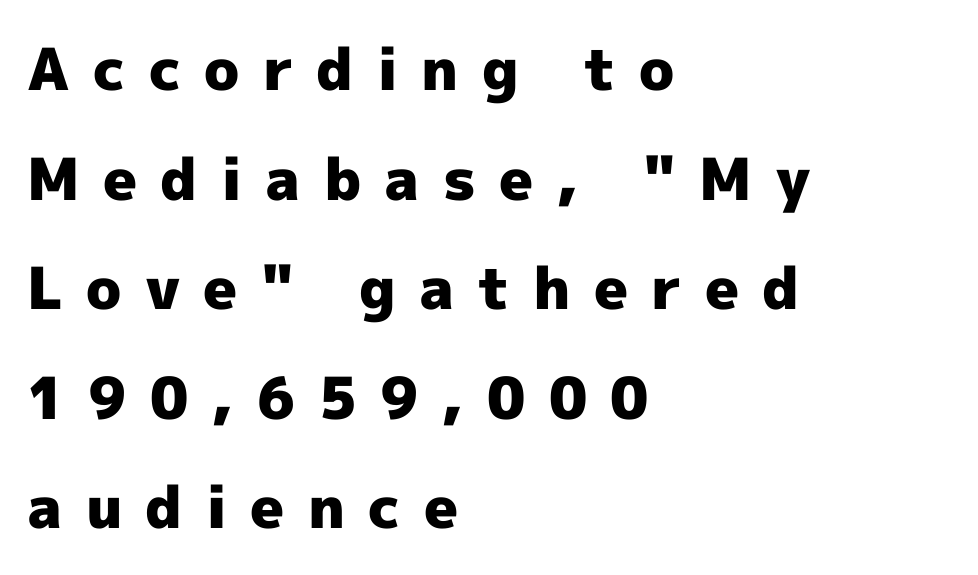
{"serif": "no", "italic": "no", "bold": "yes", "weight": "heavy", "width": "normal", "x_height": "medium", "monospaced": "no", "underline": "no", "align": "left", "line_spacing_ratio": 1.89, "letter_spacing": "wide", "letter_spacing_em": 0.4, "glyph_px": 58}
